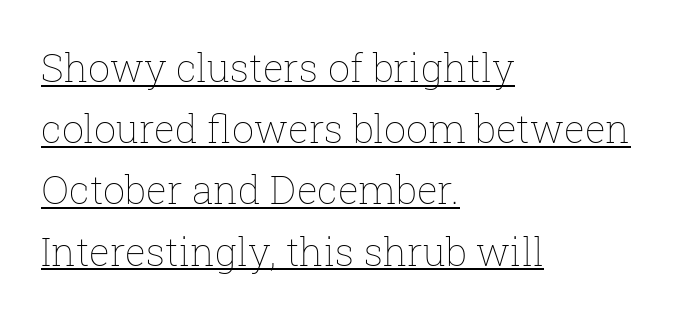
Check the space under the baseline: a stroke is drawn there. Spacing verdict: proportional, widths tailored to each character. Compared with a centered layout, this one pins lines to the left instead. Unbolded letterforms with no extra heft. Regular leading. Observe the ordinary spacing: letters are neighbours, not strangers.
